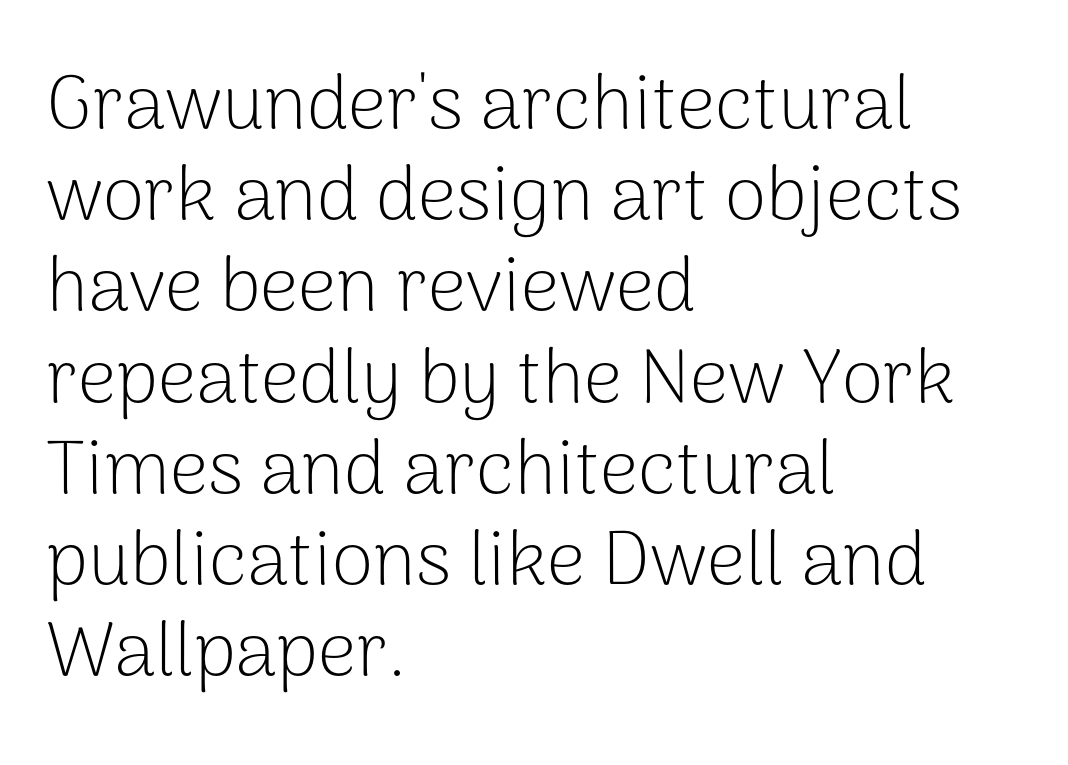
Spacing between characters is what you'd get straight out of the box. Character widths vary here, with narrow letters taking less room than wide ones. Rendered with straight, roman letterforms. The space directly below the letters is spotless. Line beginnings align vertically; line endings do not.
